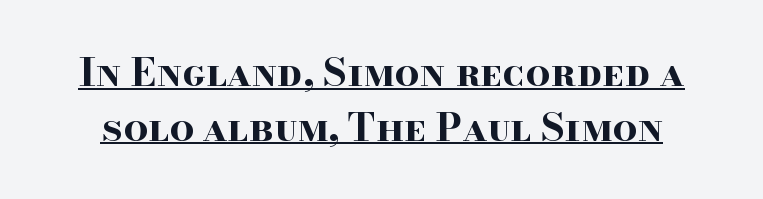
The image shows 39 px bold, wide serif type, upright; set normal line spacing (1.4x), normal letter spacing, underlined; high stroke contrast and a small x-height.
